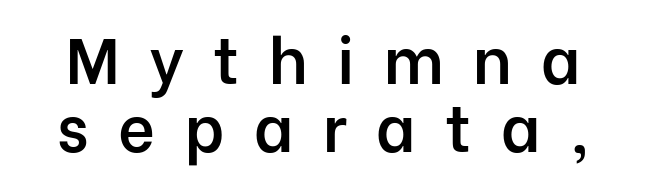
The letters stand straight up with perfectly vertical stems. Short note: letters widely spaced. The baseline area is clear. This sample uses a sans-serif face.
